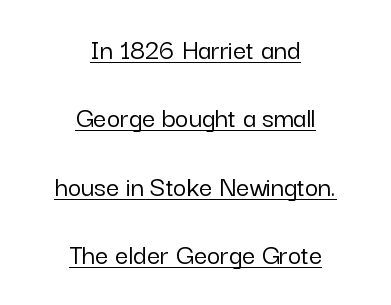
The image shows 29 px sans-serif type, upright; set centered, loose line spacing (2.36x), normal letter spacing, underlined; low stroke contrast and a medium x-height.
